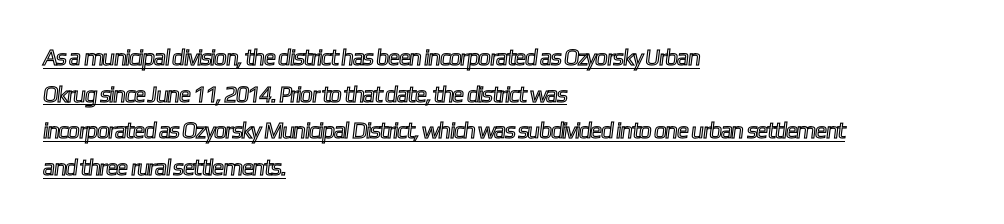
Q: Is the text underlined? A: Yes.
Q: How is the paragraph aligned? A: Left-aligned.
Q: Is the spacing between letters normal or unusually wide? A: Normal.
Q: Is the spacing between lines tight, normal or loose? A: Normal.
